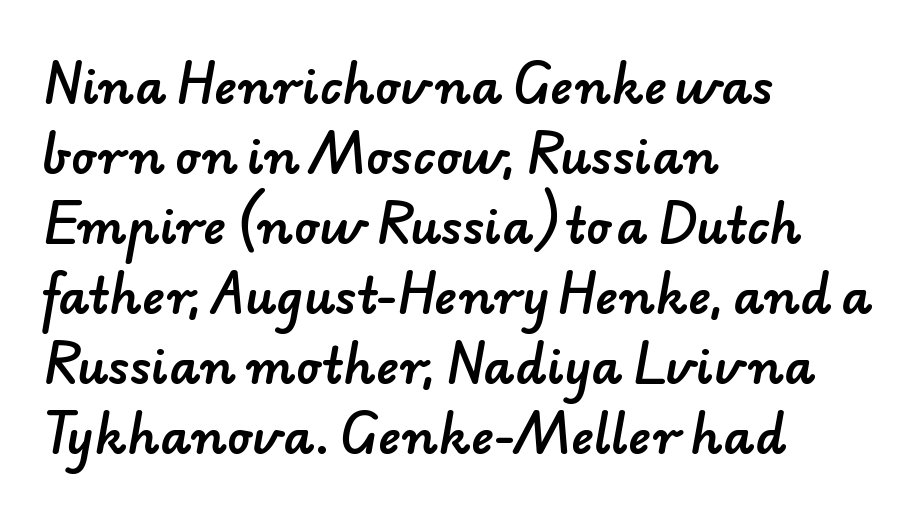
Spacing verdict: proportional, widths tailored to each character. This is sans-serif lettering, the kind often seen on screens and signage. If you measured baseline to baseline, you'd find a middling distance. Nobody touched the tracking dial on this one.
